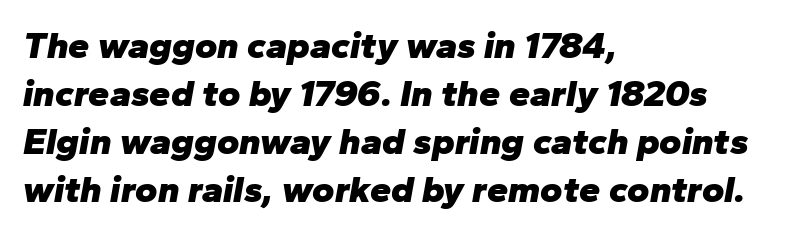
Q: Is the text bold? A: Yes.
Q: Is the text italic (slanted)? A: Yes, it leans right by about 10 degrees.
Q: Is the text underlined? A: No.
Q: How is the paragraph aligned? A: Left-aligned.
Q: Is the spacing between letters normal or unusually wide? A: Normal.
Q: Is the spacing between lines tight, normal or loose? A: Normal.
Q: Width (condensed, normal, or wide)? A: Normal.
Q: Stroke contrast? A: Low.
Q: x-height? A: Medium.
Q: Monospaced? A: No.
